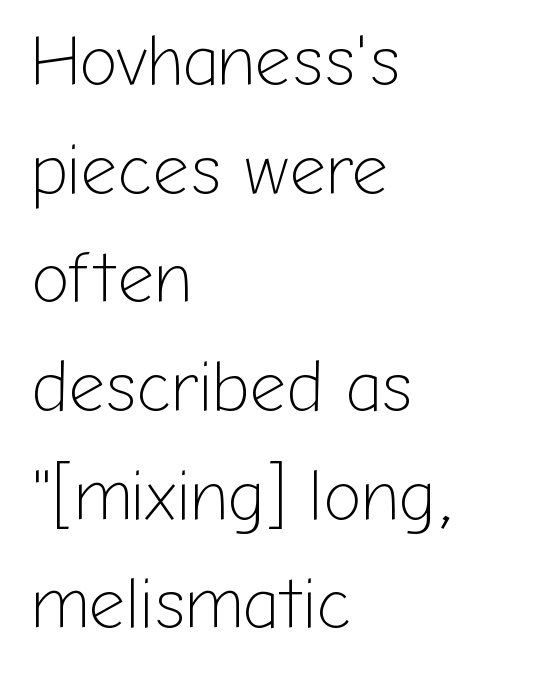
The image shows 71 px light sans-serif type, upright; set left-aligned, normal line spacing (1.53x), normal letter spacing, not underlined; low stroke contrast and a medium x-height.
